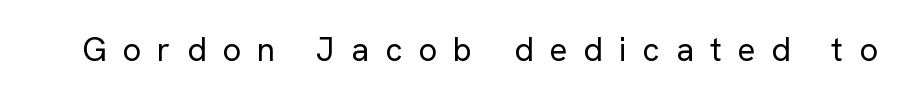
The image shows 33 px regular-weight sans-serif type, upright; set unusually wide letter spacing (+0.49 em), not underlined; low stroke contrast and a medium x-height.
